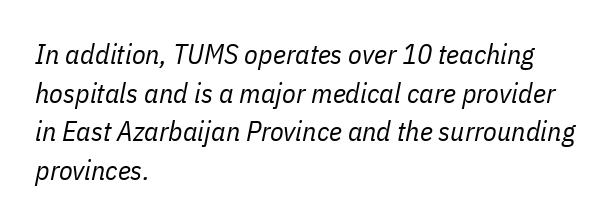
{"italic": "yes", "lean": "right", "slant_degrees": 11, "bold": "no", "weight": "regular", "width": "condensed", "stroke_contrast": "low", "x_height": "medium", "monospaced": "no", "underline": "no", "align": "left", "line_spacing": "normal", "line_spacing_ratio": 1.38, "letter_spacing": "normal", "letter_spacing_em": 0.0, "glyph_px": 28}
